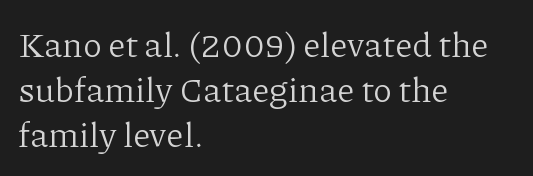
Character widths vary here, with narrow letters taking less room than wide ones. Visually the block forms a straight wall on the left and a jagged coastline on the right. The typeface chosen for these lines features serifs. This is the regular roman posture of the typeface. The designer left line spacing at the default. Inter-character spacing is left at the font's built-in metrics.
